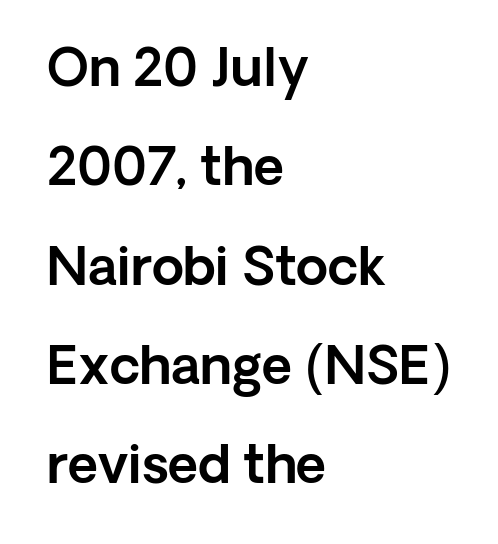
{"serif": "no", "italic": "no", "width": "normal", "x_height": "medium", "monospaced": "no", "underline": "no", "align": "left", "line_spacing": "loose", "line_spacing_ratio": 1.91, "letter_spacing": "normal", "letter_spacing_em": 0.0, "glyph_px": 52}
